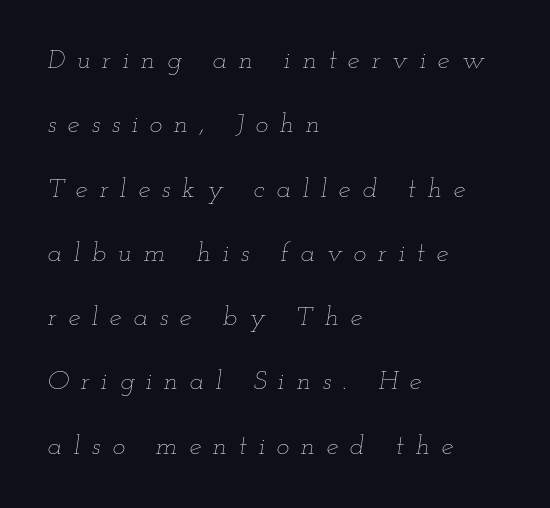
Q: Is the text bold? A: No.
Q: Is the text italic (slanted)? A: Yes, it leans right by about 12 degrees.
Q: Is the text underlined? A: No.
Q: How is the paragraph aligned? A: Left-aligned.
Q: Is the spacing between letters normal or unusually wide? A: Unusually wide.
Q: Is the spacing between lines tight, normal or loose? A: Loose.
